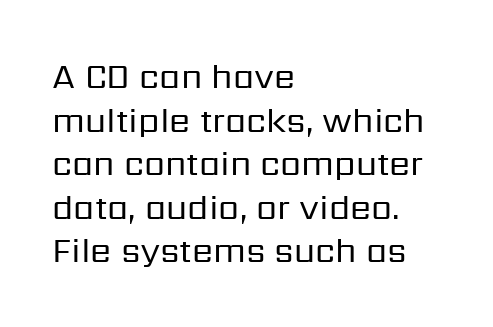
Q: Is the text bold? A: No.
Q: Is the text italic (slanted)? A: No, it is upright.
Q: Is the typeface a serif or a sans-serif typeface? A: Sans-serif.
Q: Is the text underlined? A: No.
Q: How is the paragraph aligned? A: Left-aligned.
Q: Is the spacing between letters normal or unusually wide? A: Normal.
Q: Is the spacing between lines tight, normal or loose? A: Normal.
Q: Width (condensed, normal, or wide)? A: Normal.
Q: Stroke contrast? A: Low.
Q: x-height? A: Medium.
Q: Monospaced? A: No.
